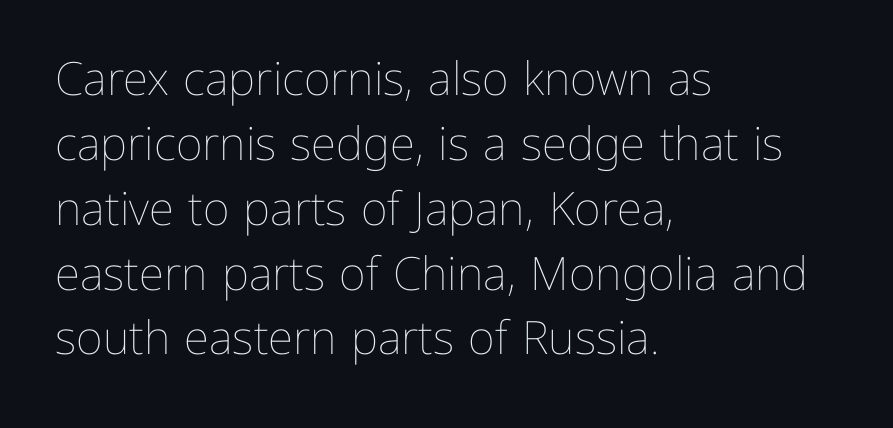
Q: Is the text bold? A: No.
Q: Is the text italic (slanted)? A: No, it is upright.
Q: Is the text underlined? A: No.
Q: How is the paragraph aligned? A: Left-aligned.
Q: Is the spacing between letters normal or unusually wide? A: Normal.
Q: Is the spacing between lines tight, normal or loose? A: Normal.
Q: Width (condensed, normal, or wide)? A: Normal.
Q: Stroke contrast? A: Low.
Q: x-height? A: Medium.
Q: Monospaced? A: No.
